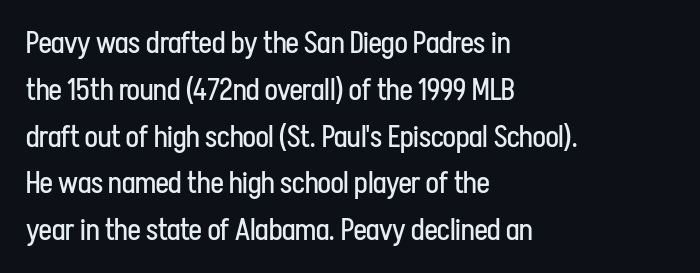
{"serif": "no", "italic": "no", "bold": "no", "weight": "regular", "width": "condensed", "stroke_contrast": "low", "x_height": "medium", "monospaced": "no", "underline": "no", "align": "left", "line_spacing": "normal", "line_spacing_ratio": 1.56, "letter_spacing": "normal", "letter_spacing_em": 0.0, "glyph_px": 30}
